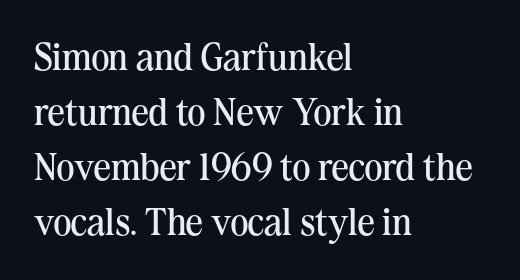
The image shows 38 px regular-weight serif type, upright; set left-aligned, normal line spacing (1.45x), normal letter spacing, not underlined; medium stroke contrast and a medium x-height.
